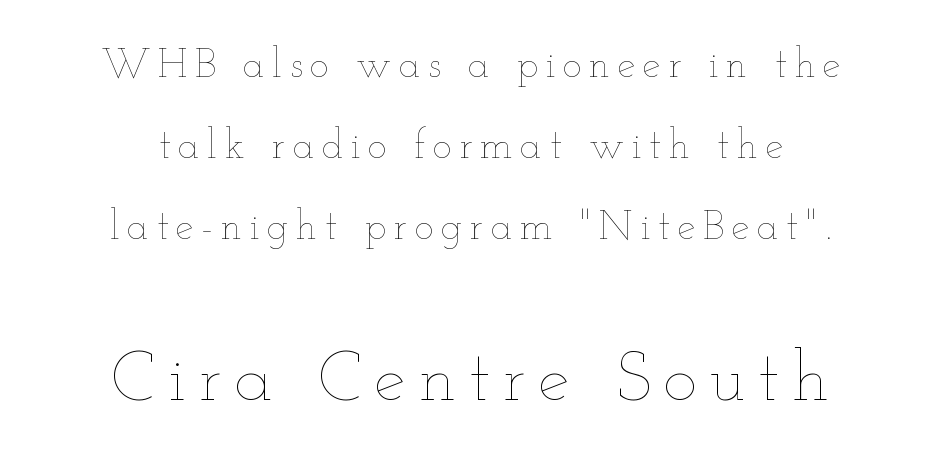
The image shows 71 px thin, wide type, upright; set centered, loose line spacing (1.98x), not underlined; the second (bottom) block is 1.73x larger; low stroke contrast and a small x-height.
